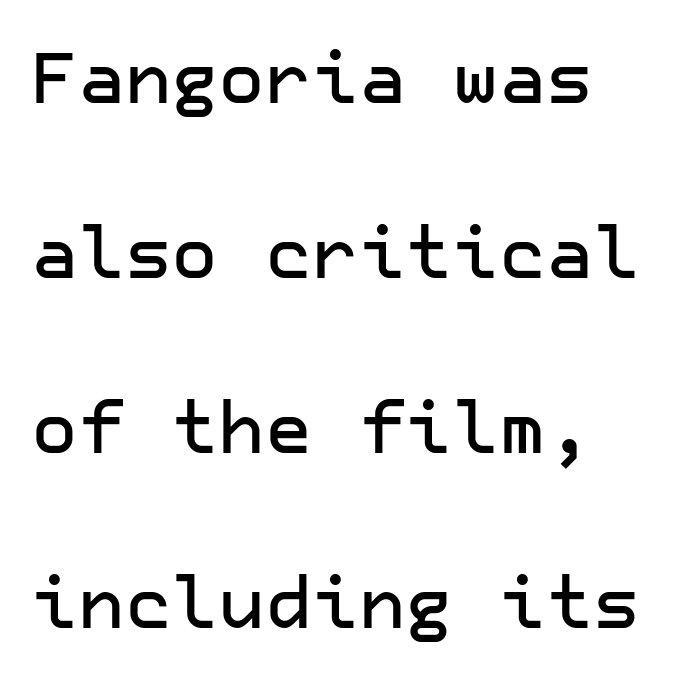
The image shows 72 px sans-serif type, upright; set loose line spacing (2.43x), normal letter spacing, not underlined; low stroke contrast and a medium x-height.
